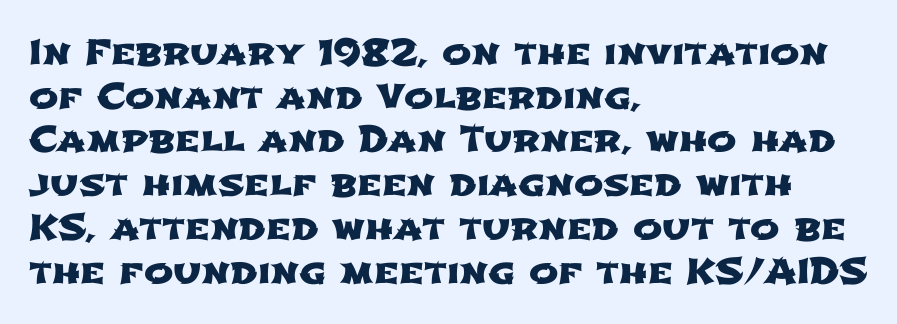
Q: Is the typeface a serif or a sans-serif typeface? A: Sans-serif.
Q: Is the text underlined? A: No.
Q: How is the paragraph aligned? A: Left-aligned.
Q: Is the spacing between letters normal or unusually wide? A: Normal.
Q: Is the spacing between lines tight, normal or loose? A: Normal.
Q: Width (condensed, normal, or wide)? A: Wide.
Q: Stroke contrast? A: Low.
Q: x-height? A: Medium.
Q: Monospaced? A: No.
